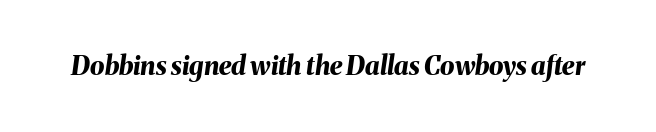
The image shows 26 px bold type, italic (leaning right); set normal letter spacing, not underlined.
